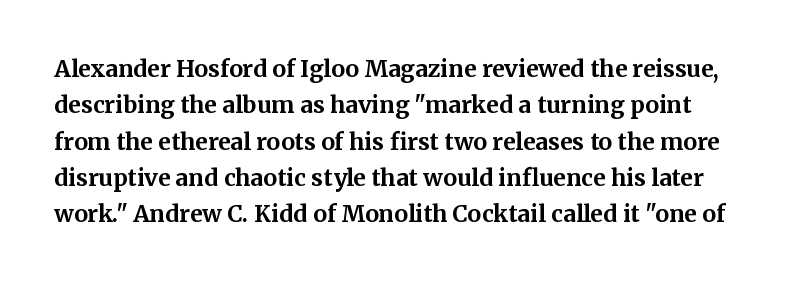
The font's upright variant was chosen for this text. If you measured baseline to baseline, you'd find a middling distance. Nothing unusual about the tracking: characters are spaced as the font intends. In terms of weight, the rendering is a true, heavy bold.
